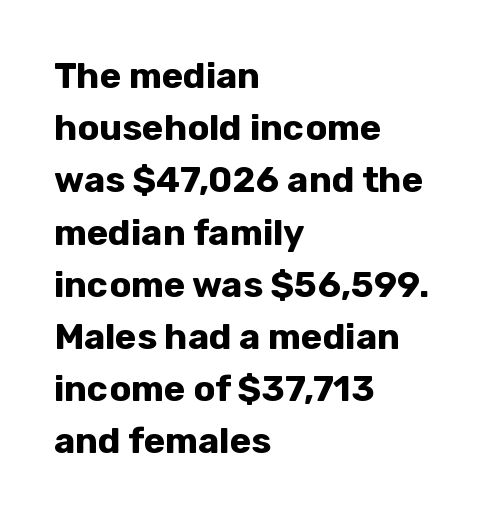
Q: Is the text bold? A: Yes.
Q: Is the text italic (slanted)? A: No, it is upright.
Q: Is the typeface a serif or a sans-serif typeface? A: Sans-serif.
Q: Is the text underlined? A: No.
Q: How is the paragraph aligned? A: Left-aligned.
Q: Is the spacing between letters normal or unusually wide? A: Normal.
Q: Is the spacing between lines tight, normal or loose? A: Normal.
Q: Width (condensed, normal, or wide)? A: Normal.
Q: Stroke contrast? A: Low.
Q: x-height? A: Medium.
Q: Monospaced? A: No.
